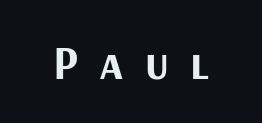
I'd call this a sans setting — the letters go barefoot. Bold? Absolutely — the strokes are thick and heavy. No italicization has been applied; the sample stays upright. Display-style spreading of the glyphs; the letterfit is very open. Think of a printed novel: that variable character pitch is what you see here.
